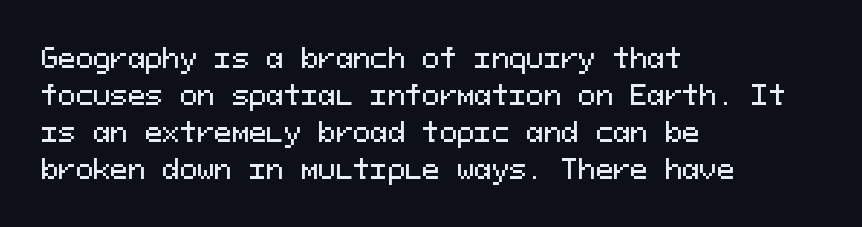
Q: Is the text italic (slanted)? A: No, it is upright.
Q: Is the text underlined? A: No.
Q: How is the paragraph aligned? A: Left-aligned.
Q: Is the spacing between letters normal or unusually wide? A: Normal.
Q: Is the spacing between lines tight, normal or loose? A: Normal.
